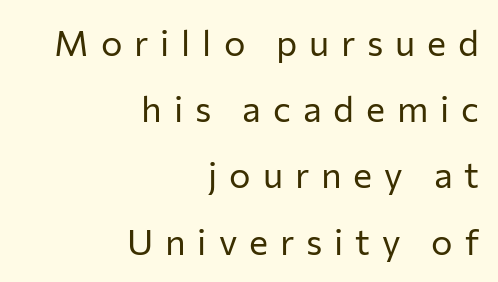
{"serif": "no", "italic": "no", "bold": "no", "weight": "regular", "width": "normal", "stroke_contrast": "low", "x_height": "medium", "monospaced": "no", "underline": "no", "align": "right", "line_spacing_ratio": 1.84, "letter_spacing": "wide", "letter_spacing_em": 0.33, "glyph_px": 36}
